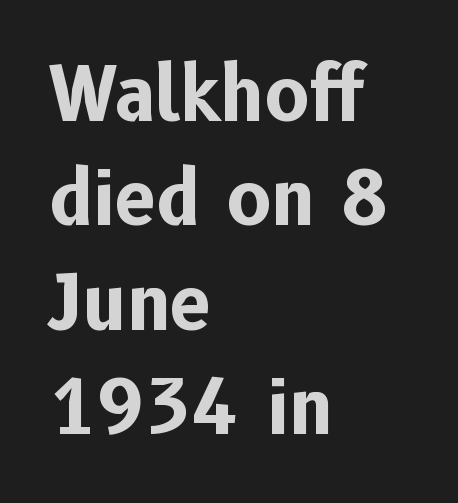
The image shows 74 px bold sans-serif type, upright; set left-aligned, normal line spacing (1.41x), normal letter spacing, not underlined; low stroke contrast and a medium x-height.
